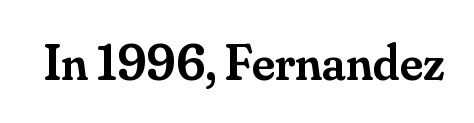
Q: Is the text bold? A: Semi-bold.
Q: Is the text italic (slanted)? A: No, it is upright.
Q: Is the typeface a serif or a sans-serif typeface? A: Serif.
Q: Is the text underlined? A: No.
Q: Is the spacing between letters normal or unusually wide? A: Normal.
Q: Width (condensed, normal, or wide)? A: Normal.
Q: Stroke contrast? A: Medium.
Q: x-height? A: Small.
Q: Monospaced? A: No.
